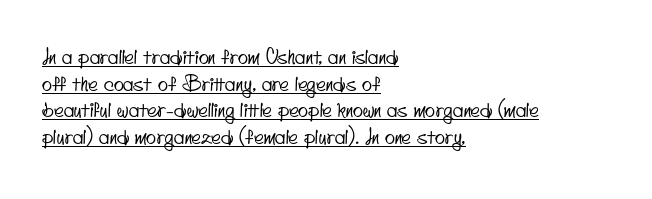
{"underline": "yes", "align": "left", "line_spacing": "normal", "line_spacing_ratio": 1.27, "letter_spacing": "normal", "letter_spacing_em": 0.0, "glyph_px": 21}
